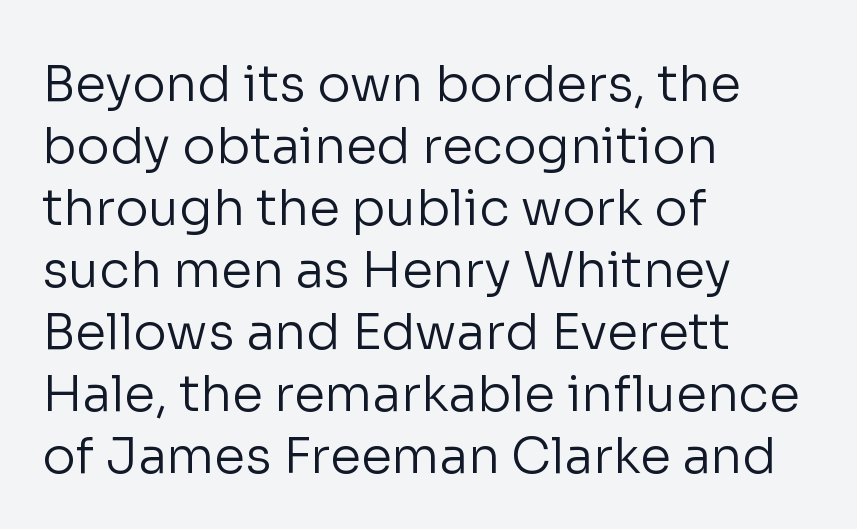
{"serif": "no", "italic": "no", "bold": "no", "weight": "regular", "width": "normal", "stroke_contrast": "low", "x_height": "medium", "monospaced": "no", "underline": "no", "align": "left", "line_spacing_ratio": 1.24, "letter_spacing": "normal", "letter_spacing_em": 0.0, "glyph_px": 50}
